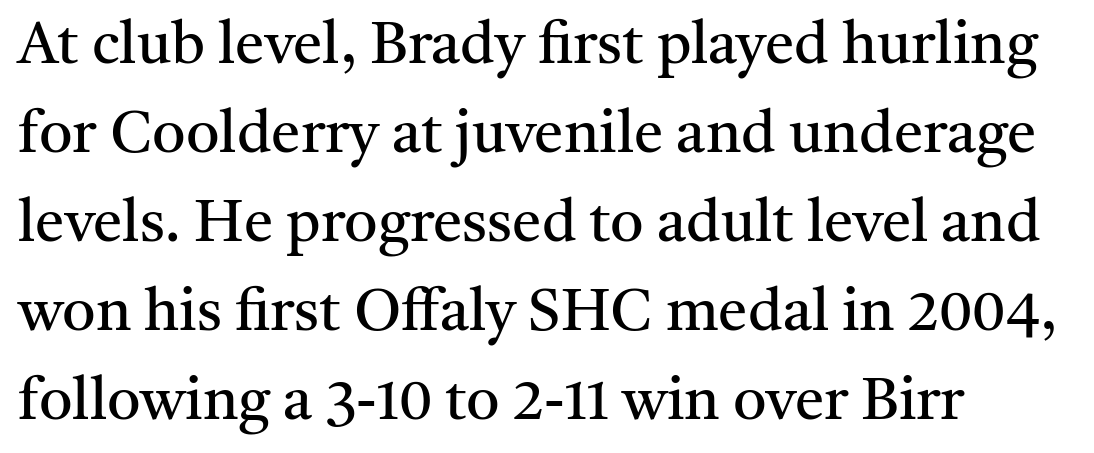
The typeface chosen for these lines features serifs. The gap between lines stays unmarked. Stem width sits at or under what a default text font uses. One-word summary of the alignment: left.
